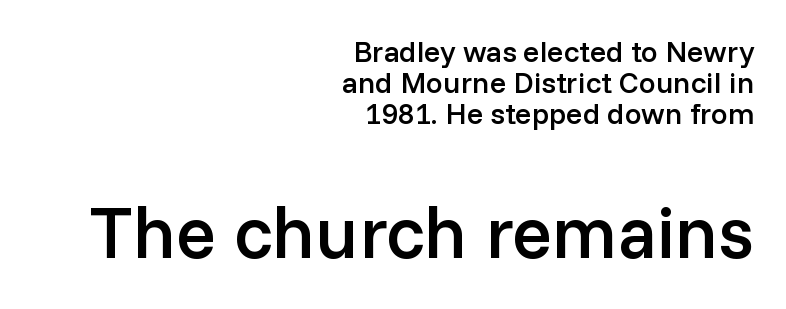
Q: Is the text bold? A: Semi-bold.
Q: Is the text italic (slanted)? A: No, it is upright.
Q: Is the typeface a serif or a sans-serif typeface? A: Sans-serif.
Q: Is the text underlined? A: No.
Q: How is the paragraph aligned? A: Right-aligned.
Q: Is the spacing between letters normal or unusually wide? A: Normal.
Q: Is the spacing between lines tight, normal or loose? A: Tight.
Q: Which block of text is set in a larger size, the first (top) or the second (bottom)? A: The second (bottom) one.
Q: Width (condensed, normal, or wide)? A: Normal.
Q: Stroke contrast? A: Low.
Q: x-height? A: Medium.
Q: Monospaced? A: No.
